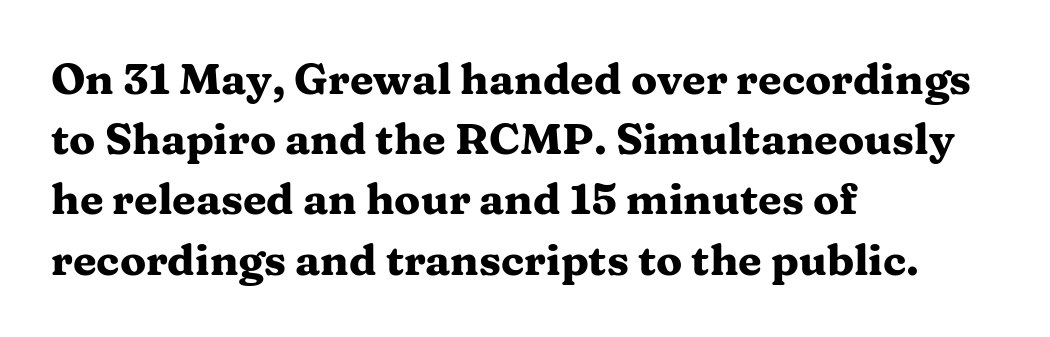
The image shows 43 px heavy, wide serif type, upright; set left-aligned, normal line spacing (1.4x), normal letter spacing, not underlined; medium stroke contrast and a medium x-height.
